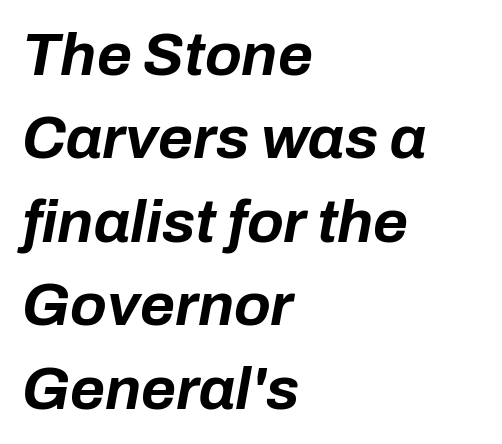
The image shows 60 px bold type, italic (leaning right); set left-aligned, normal line spacing (1.39x), normal letter spacing, not underlined; low stroke contrast and a medium x-height.
